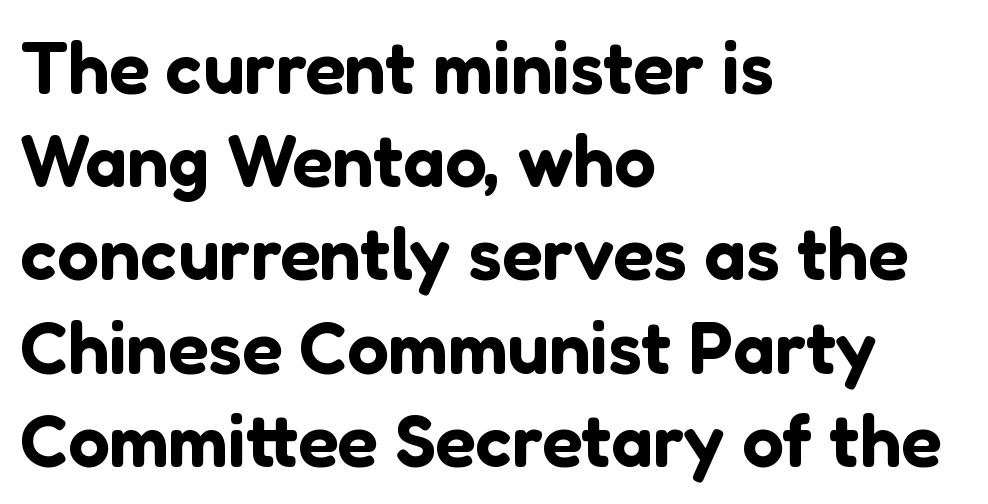
Q: Is the text italic (slanted)? A: No, it is upright.
Q: Is the typeface a serif or a sans-serif typeface? A: Sans-serif.
Q: Is the text underlined? A: No.
Q: How is the paragraph aligned? A: Left-aligned.
Q: Is the spacing between letters normal or unusually wide? A: Normal.
Q: Is the spacing between lines tight, normal or loose? A: Normal.
Q: Width (condensed, normal, or wide)? A: Normal.
Q: Stroke contrast? A: Low.
Q: x-height? A: Medium.
Q: Monospaced? A: No.
